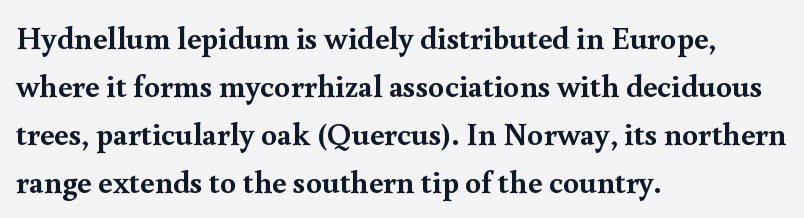
Visually the block forms a straight wall on the left and a jagged coastline on the right. These lines are composed in type with serifs. Spacing verdict: proportional, widths tailored to each character. Every letter is thick-stroked: bold, no question.
